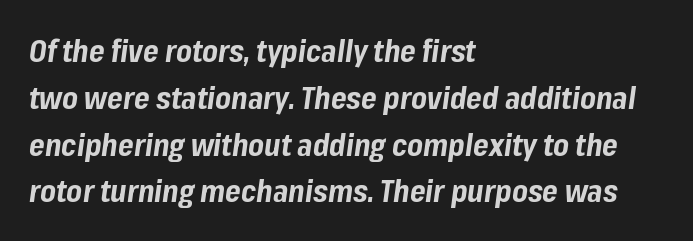
Students, observe: this is what conventionally led text looks like. Casual observation: everything's shoved over to the left. These lines keep a tight, regular rhythm from letter to letter. Italic: yes, the glyphs are oblique.
